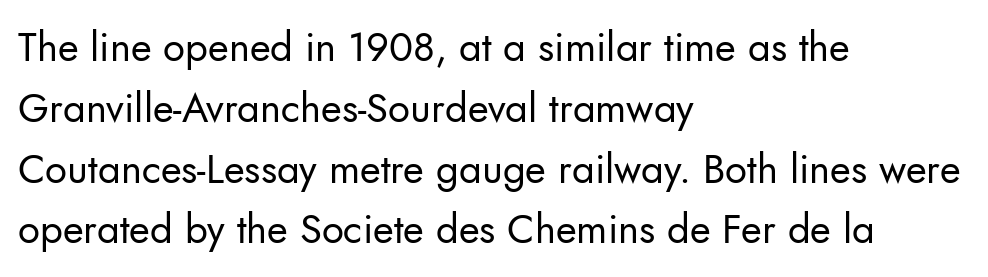
The image shows 40 px regular-weight sans-serif type, upright; set left-aligned, normal line spacing (1.52x), normal letter spacing, not underlined; low stroke contrast and a small x-height.
